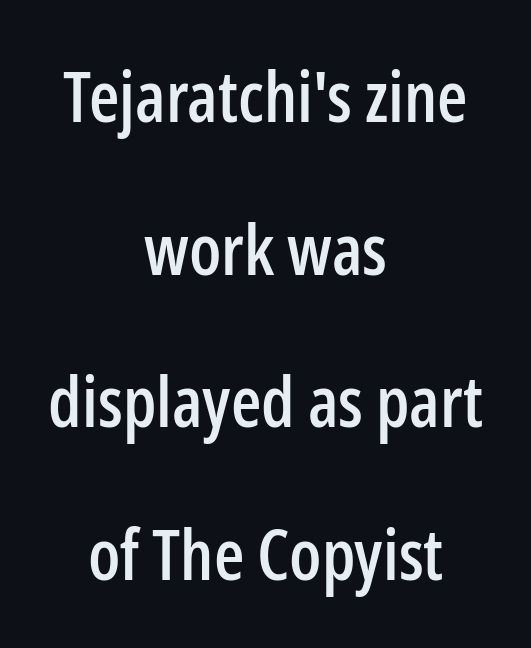
Proportional: the letters do not fall into vertical columns. The passage shown stacks its lines with a broad gap. Glyph-to-glyph distance matches everyday printed text. Rule under the text: the space is simply empty. These lines were composed using upright roman letters.
